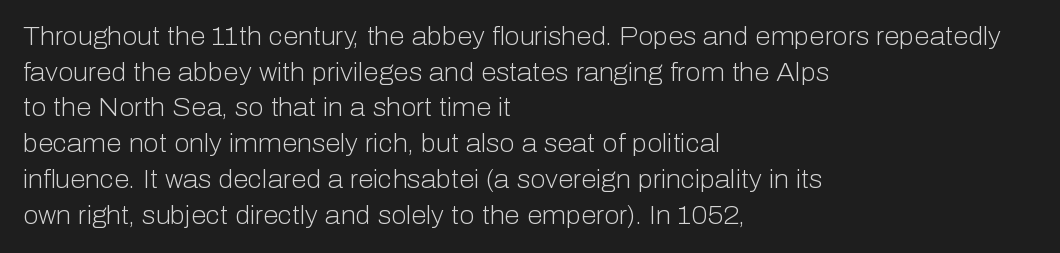
No word sits above an underline. These lines stack with their left ends in a neat column. The line-height multiplier appears to be the usual default. Ordinary non-slanted type is in use. Students, note that the glyphs here touch the page at normal intervals.
